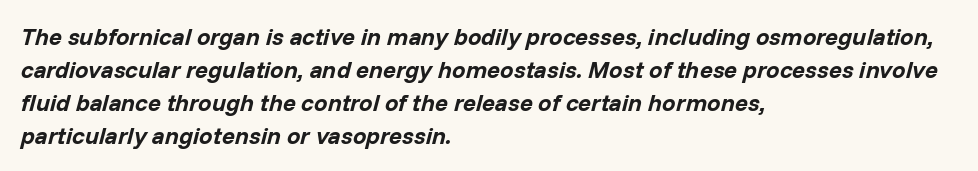
Leading: standard. Pretty heavy lettering here — definitely bold. Characters follow at the spacing the type designer built in. Underlining? Definitely not there. Every row of glyphs begins at an identical x-position on the left. Every character sits at an angle, as italics do.
